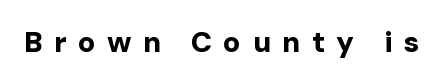
The image shows 29 px bold sans-serif type, upright; set unusually wide letter spacing (+0.39 em), not underlined; low stroke contrast and a medium x-height.
